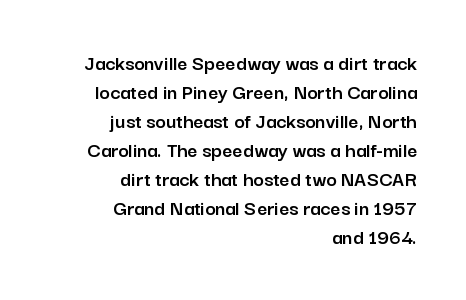
Q: Is the text italic (slanted)? A: No, it is upright.
Q: Is the text underlined? A: No.
Q: How is the paragraph aligned? A: Right-aligned.
Q: Is the spacing between letters normal or unusually wide? A: Normal.
Q: Is the spacing between lines tight, normal or loose? A: Normal.
